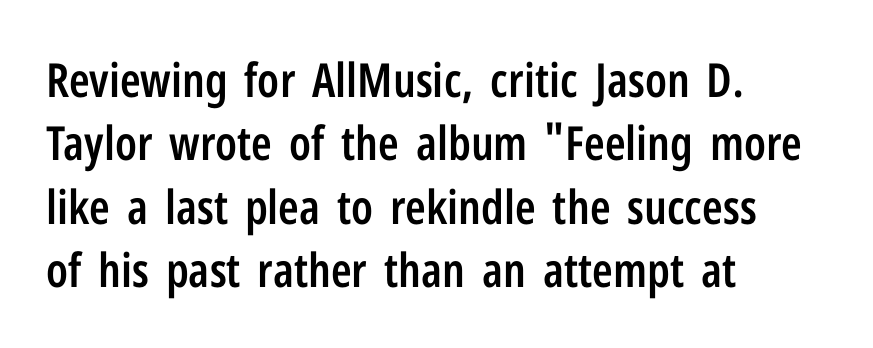
The image shows 47 px semibold, condensed sans-serif type, upright; set left-aligned, normal line spacing (1.35x), normal letter spacing, not underlined; low stroke contrast and a medium x-height.
